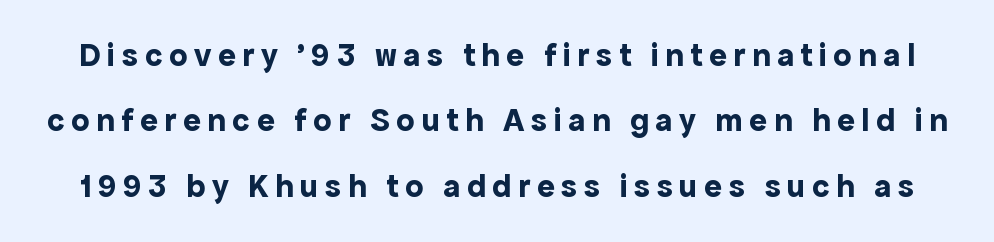
Q: Is the text bold? A: Yes.
Q: Is the text italic (slanted)? A: No, it is upright.
Q: Is the typeface a serif or a sans-serif typeface? A: Sans-serif.
Q: Is the text underlined? A: No.
Q: Is the spacing between letters normal or unusually wide? A: Unusually wide.
Q: Is the spacing between lines tight, normal or loose? A: Loose.
Q: Width (condensed, normal, or wide)? A: Normal.
Q: x-height? A: Medium.
Q: Monospaced? A: No.
